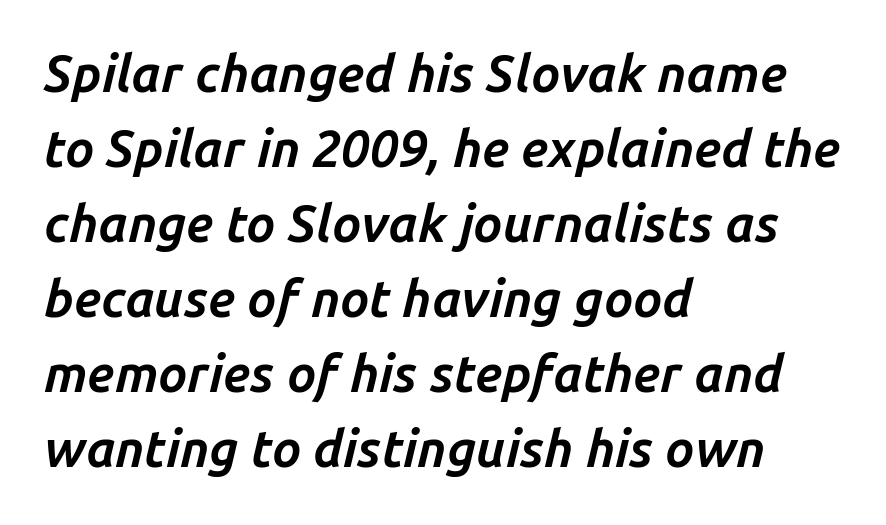
Q: Is the text bold? A: Yes.
Q: Is the text italic (slanted)? A: Yes, it leans right by about 14 degrees.
Q: Is the text underlined? A: No.
Q: How is the paragraph aligned? A: Left-aligned.
Q: Is the spacing between letters normal or unusually wide? A: Normal.
Q: Is the spacing between lines tight, normal or loose? A: Normal.
Q: Width (condensed, normal, or wide)? A: Normal.
Q: Stroke contrast? A: Low.
Q: x-height? A: Medium.
Q: Monospaced? A: No.
